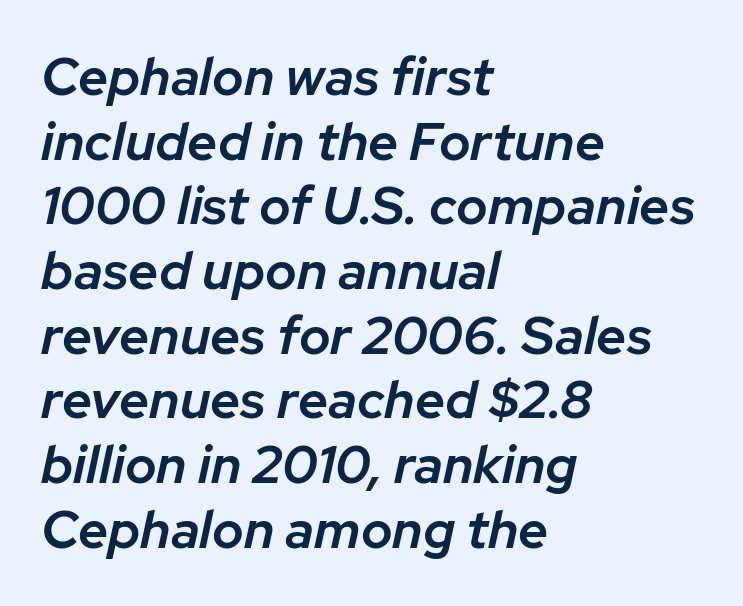
The image shows 53 px semibold type, italic (leaning right); set left-aligned, line spacing 1.22x, normal letter spacing, not underlined; low stroke contrast and a medium x-height.
